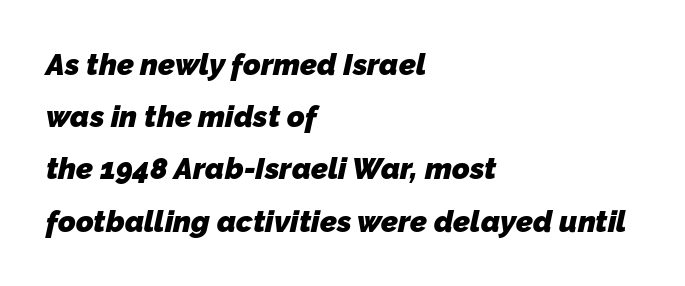
Q: Is the text bold? A: Yes.
Q: Is the typeface a serif or a sans-serif typeface? A: Sans-serif.
Q: Is the text underlined? A: No.
Q: How is the paragraph aligned? A: Left-aligned.
Q: Is the spacing between letters normal or unusually wide? A: Normal.
Q: Width (condensed, normal, or wide)? A: Normal.
Q: Stroke contrast? A: Low.
Q: x-height? A: Medium.
Q: Monospaced? A: No.
